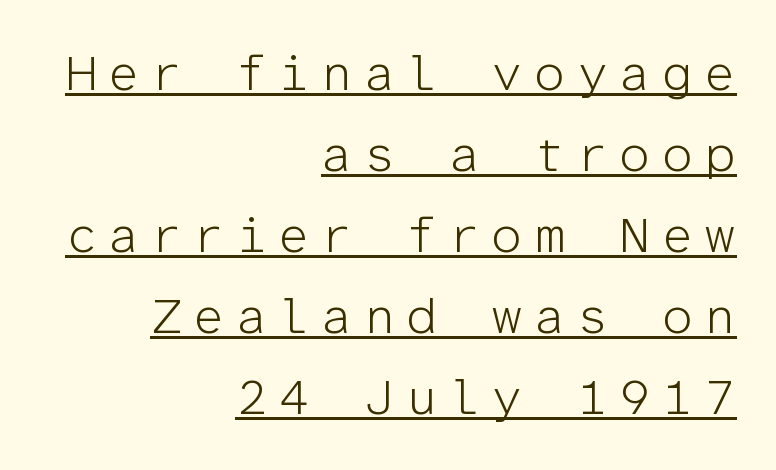
The image shows 50 px light sans-serif type, upright, monospaced; set right-aligned, normal line spacing (1.62x), unusually wide letter spacing (+0.22 em), underlined; low stroke contrast and a medium x-height.
